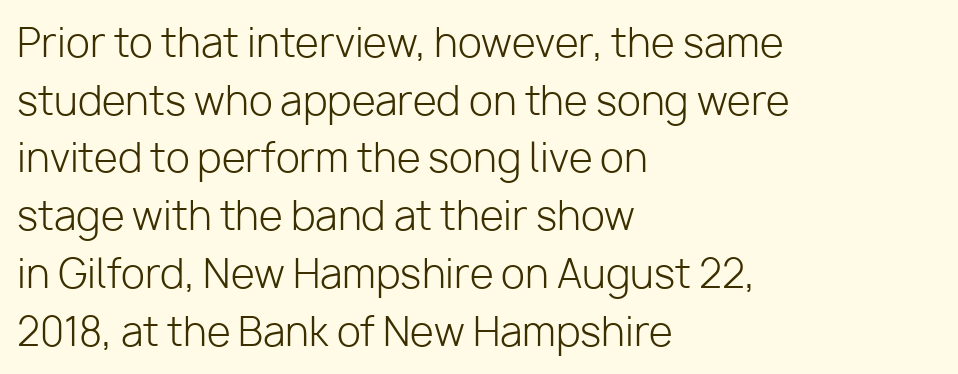
{"serif": "no", "italic": "no", "bold": "no", "weight": "light", "width": "normal", "stroke_contrast": "low", "x_height": "medium", "monospaced": "no", "underline": "no", "align": "left", "line_spacing": "normal", "line_spacing_ratio": 1.48, "letter_spacing": "normal", "letter_spacing_em": 0.0, "glyph_px": 39}
